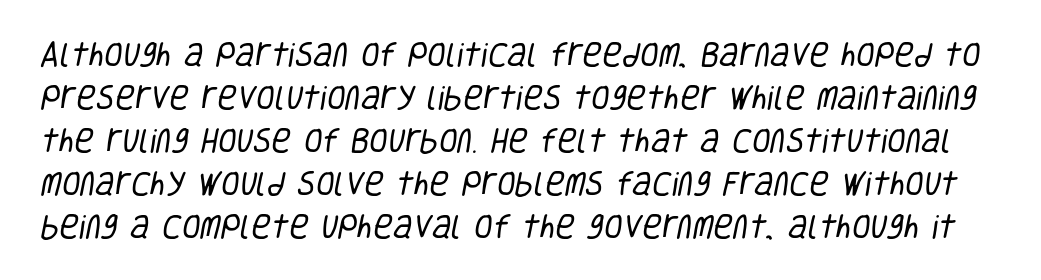
Q: Is the text bold? A: No.
Q: Is the text underlined? A: No.
Q: Is the spacing between letters normal or unusually wide? A: Normal.
Q: Is the spacing between lines tight, normal or loose? A: Normal.
